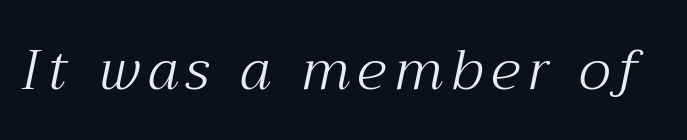
Each letter keeps its own natural width here, so spacing adapts to shape. Ink coverage per letter is moderate at most. Quick note: underline off. Typographically, this falls in the serif category. When letters slant like this, we call the style italic.
